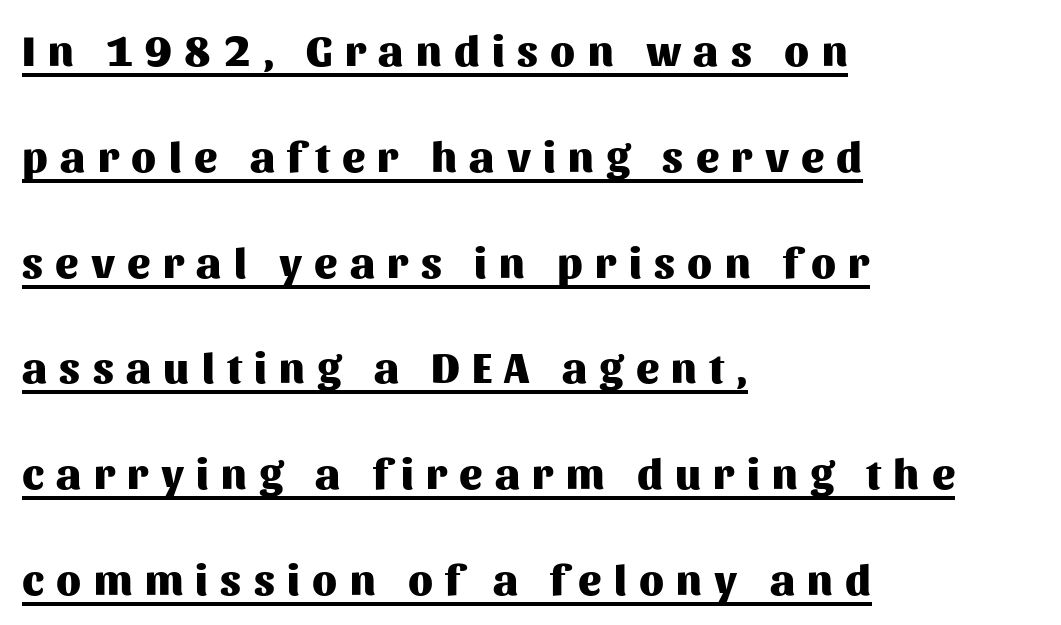
On the weight axis this lands at bold, roughly 700. The string is rendered with underlining switched on. Observe the wide spacing: letters keep a clear distance from each other. The lettering stays uniformly vertical, giving the passage a roman look. Compared with typical paragraphs, the rows here are farther apart.
